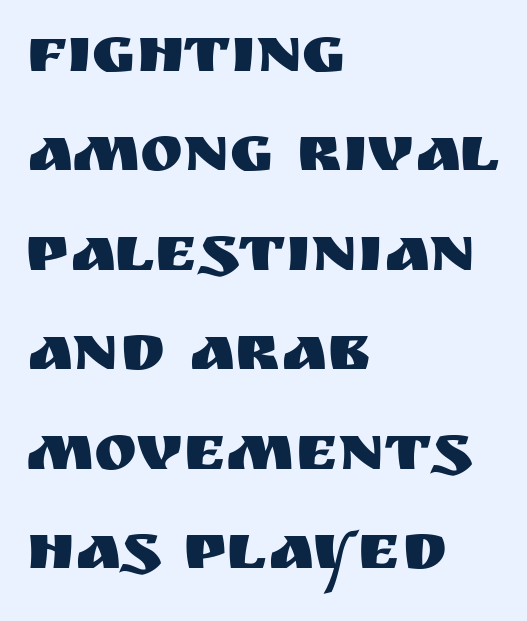
Compared with typical body copy, the letter spacing here is the same. Nope, no serifs anywhere on these letters. Nobody drew a line under any word here. The lettering holds an erect, upright posture throughout. The rendering anchors every line to the left-hand side. Here the designer chose a conventional face with non-uniform glyph widths.
